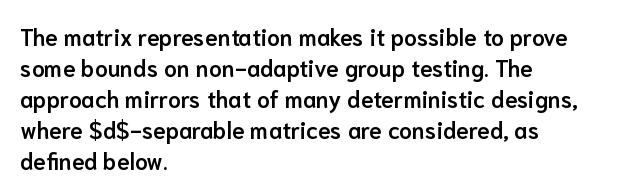
The image shows 23 px text type, upright; set left-aligned, normal line spacing (1.35x), normal letter spacing, not underlined.
